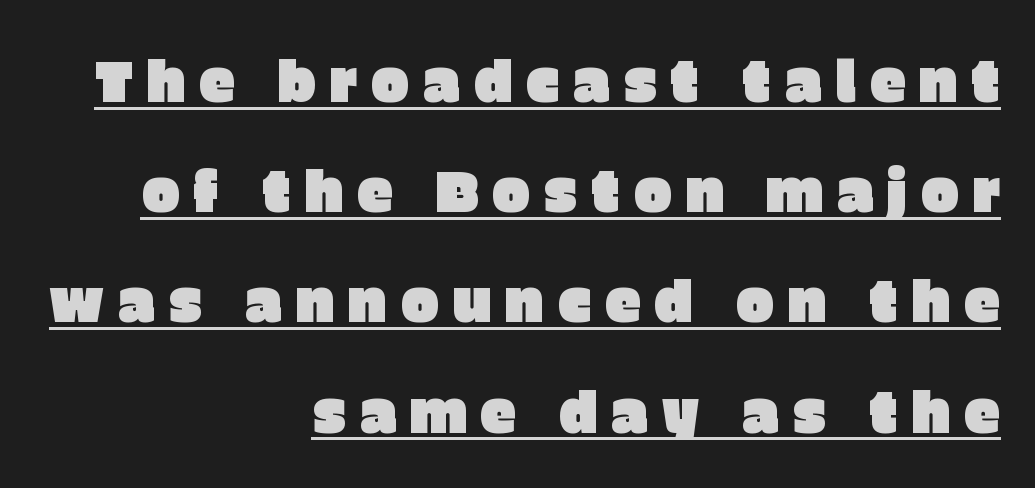
The image shows 58 px sans-serif type, upright; set right-aligned, loose line spacing (1.9x), unusually wide letter spacing (+0.22 em), underlined; low stroke contrast and a large x-height.
